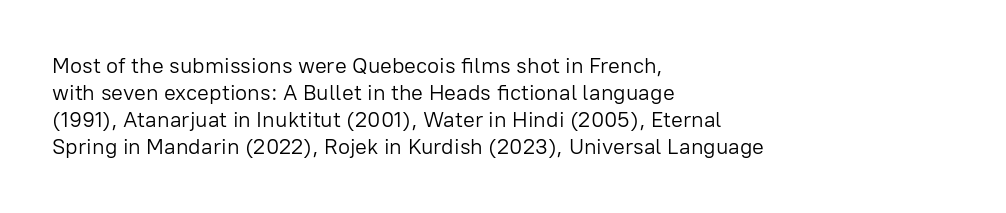
The image shows 22 px text type, upright; set left-aligned, line spacing 1.23x, normal letter spacing, not underlined.
